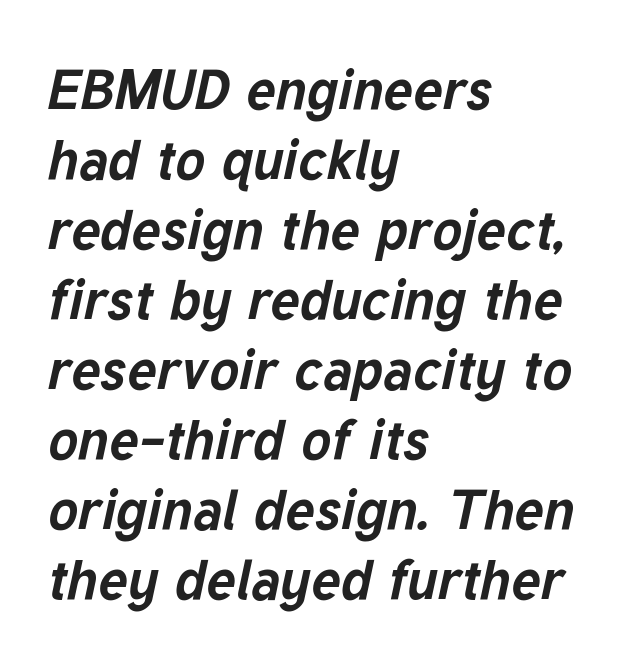
{"italic": "yes", "lean": "right", "slant_degrees": 12, "bold": "yes", "weight": "bold", "width": "normal", "stroke_contrast": "low", "x_height": "medium", "monospaced": "no", "underline": "no", "align": "left", "line_spacing": "normal", "line_spacing_ratio": 1.25, "letter_spacing": "normal", "letter_spacing_em": 0.0, "glyph_px": 56}
